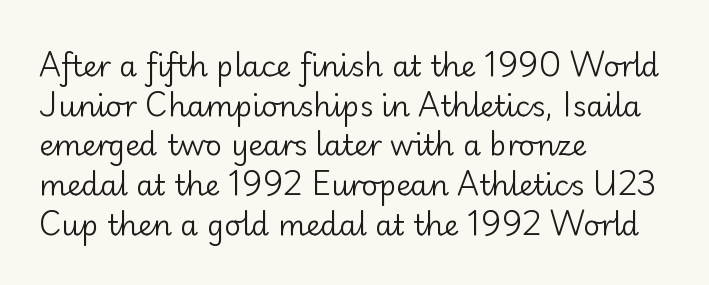
Nobody touched the tracking dial on this one. You can tell from the bare stems that sans-serif type was used. Posture: upright roman. Every row of glyphs begins at an identical x-position on the left.
